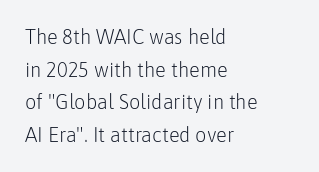
These glyphs show unthickened strokes, regular width or finer. It's the straight-up-and-down kind of type. The passage shown stacks its lines at a standard gap. A bare baseline throughout the passage. These lines are set flush left with a ragged right edge. Each word holds together tightly as a unit, with standard inter-letter gaps.
